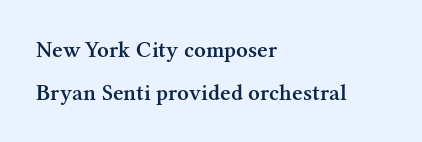
Caption: multi-line text, flush left, ragged right. Students, note that the glyphs here touch the page at normal intervals. Letters rest on an invisible, unmarked baseline. Weight check: semibold — heavier than regular, not quite bold. Posture: straight, roman, zero tilt.
